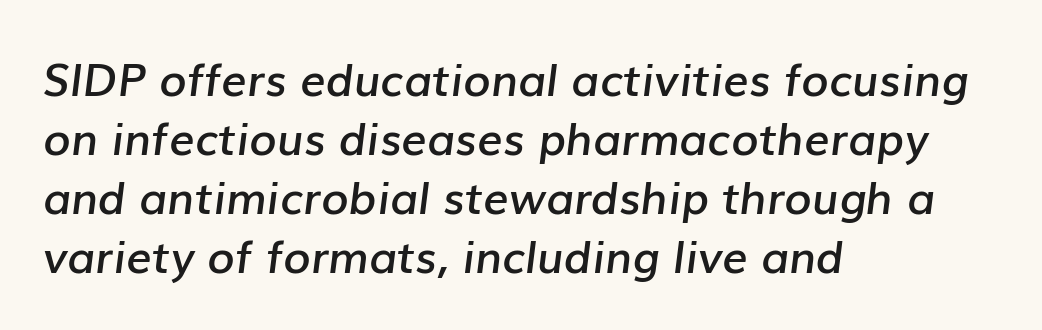
Q: Is the text bold? A: Semi-bold.
Q: Is the text italic (slanted)? A: Yes, it leans right by about 7 degrees.
Q: Is the text underlined? A: No.
Q: How is the paragraph aligned? A: Left-aligned.
Q: Is the spacing between letters normal or unusually wide? A: Normal.
Q: Is the spacing between lines tight, normal or loose? A: Normal.
Q: Width (condensed, normal, or wide)? A: Normal.
Q: Stroke contrast? A: Low.
Q: x-height? A: Medium.
Q: Monospaced? A: No.
